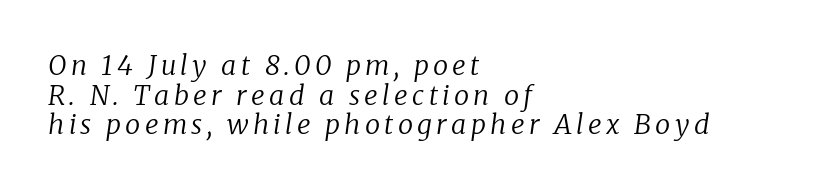
Q: Is the text bold? A: No.
Q: Is the text italic (slanted)? A: Yes, it leans right by about 8 degrees.
Q: Is the text underlined? A: No.
Q: How is the paragraph aligned? A: Left-aligned.
Q: Is the spacing between lines tight, normal or loose? A: Tight.
